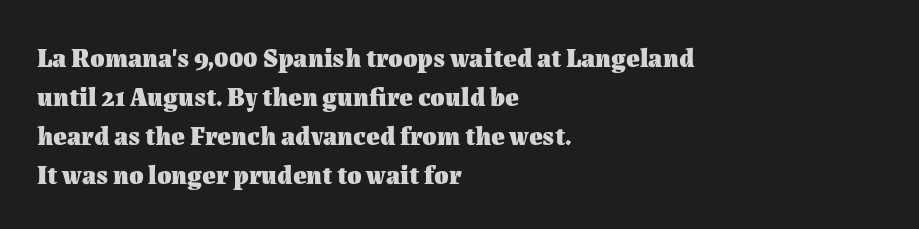
The image shows 26 px bold type, upright; set left-aligned, normal line spacing (1.5x), normal letter spacing, not underlined.
